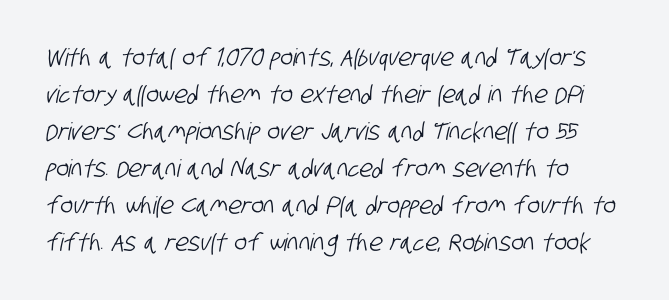
Q: Is the text underlined? A: No.
Q: Is the spacing between letters normal or unusually wide? A: Normal.
Q: Is the spacing between lines tight, normal or loose? A: Normal.
